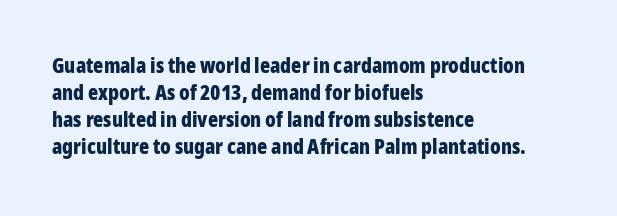
The space directly below the letters is spotless. In terms of leading, this rendering sits right in the middle. Notice how the stems are strictly vertical — no italics here. Honestly, the letter spacing is just normal — you wouldn't notice it. Typesetter's note: full bold, strokes at maximum text heaviness.
